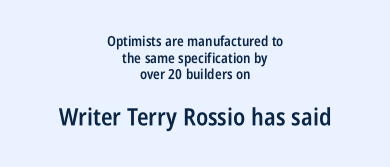
The image shows 24 px text type, upright; set centered, line spacing 1.18x, normal letter spacing, not underlined; the second (bottom) block is 1.71x larger.
